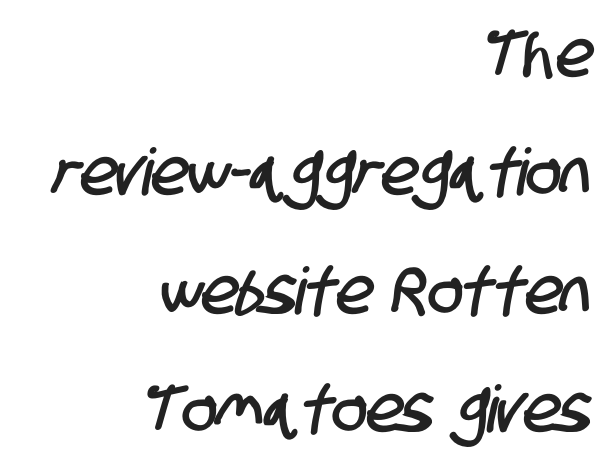
Q: Is the typeface a serif or a sans-serif typeface? A: Sans-serif.
Q: Is the text underlined? A: No.
Q: How is the paragraph aligned? A: Right-aligned.
Q: Is the spacing between letters normal or unusually wide? A: Normal.
Q: Width (condensed, normal, or wide)? A: Condensed.
Q: Stroke contrast? A: Low.
Q: x-height? A: Large.
Q: Monospaced? A: No.
